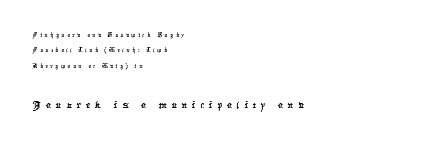
{"underline": "no", "align": "left", "line_spacing": "tight", "line_spacing_ratio": 1.1, "larger_block": "second", "size_ratio": 1.86, "glyph_px": 26}
